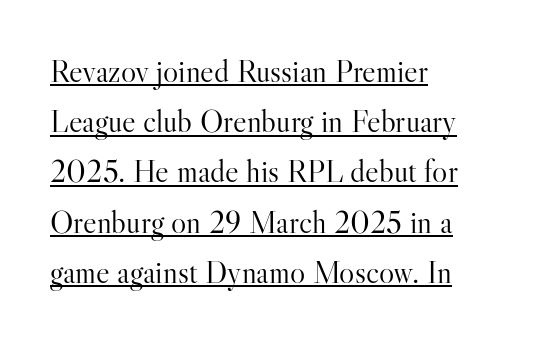
{"serif": "yes", "italic": "no", "bold": "no", "weight": "light", "width": "normal", "stroke_contrast": "high", "x_height": "small", "monospaced": "no", "underline": "yes", "align": "left", "line_spacing": "normal", "line_spacing_ratio": 1.57, "letter_spacing": "normal", "letter_spacing_em": 0.0, "glyph_px": 32}
